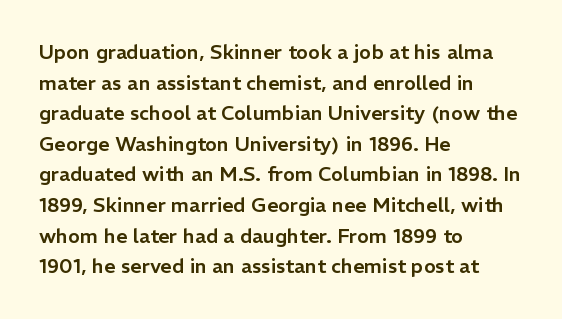
Q: Is the text italic (slanted)? A: No, it is upright.
Q: Is the text underlined? A: No.
Q: How is the paragraph aligned? A: Left-aligned.
Q: Is the spacing between letters normal or unusually wide? A: Normal.
Q: Is the spacing between lines tight, normal or loose? A: Normal.
